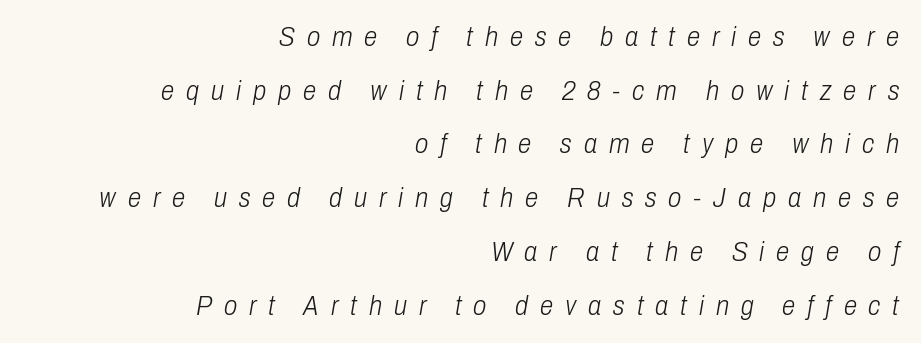
The image shows 27 px text type, italic (leaning right); set right-aligned, loose line spacing (1.99x), unusually wide letter spacing (+0.44 em), not underlined.
